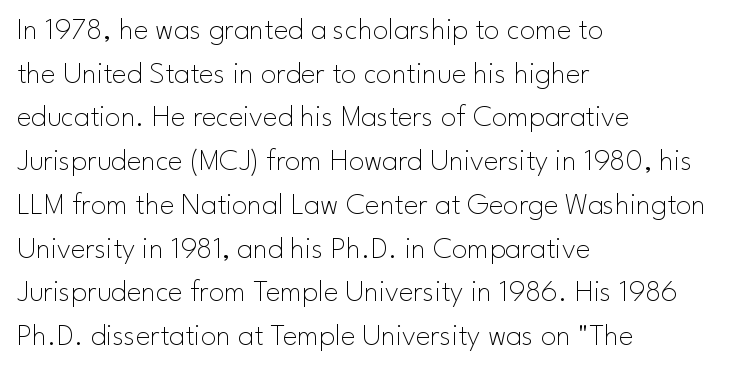
{"serif": "no", "italic": "no", "bold": "no", "weight": "thin", "width": "normal", "stroke_contrast": "low", "x_height": "small", "monospaced": "no", "underline": "no", "align": "left", "line_spacing": "normal", "line_spacing_ratio": 1.41, "letter_spacing": "normal", "letter_spacing_em": 0.0, "glyph_px": 31}
